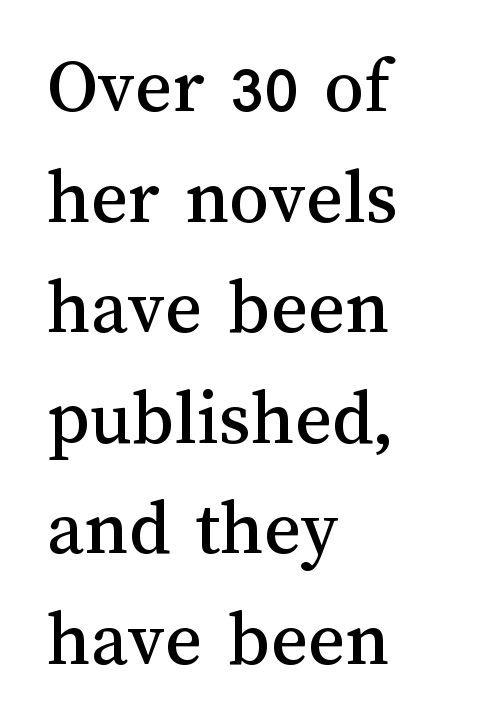
The image shows 79 px text type, upright; set left-aligned, normal line spacing (1.4x), normal letter spacing, not underlined; medium stroke contrast and a medium x-height.
